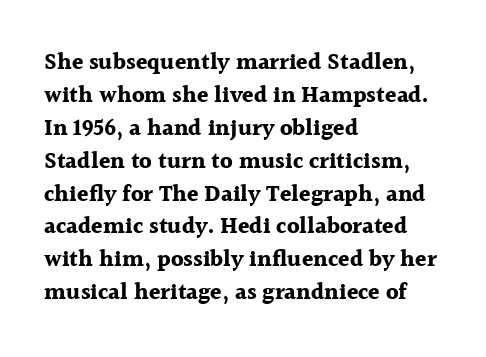
Q: Is the text bold? A: Yes.
Q: Is the text italic (slanted)? A: No, it is upright.
Q: Is the text underlined? A: No.
Q: How is the paragraph aligned? A: Left-aligned.
Q: Is the spacing between letters normal or unusually wide? A: Normal.
Q: Is the spacing between lines tight, normal or loose? A: Normal.
